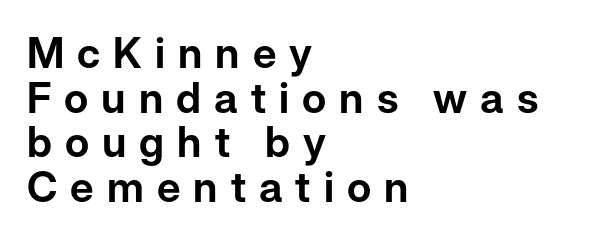
Tightly led — the rows are bunched. Short note: letters widely spaced. To sum up the face: it is a sans, with no serifs. This sample is left-justified, so line endings fall wherever the words run out. Rendered with straight, roman letterforms. Varying glyph widths throughout — classic text-font behaviour.
